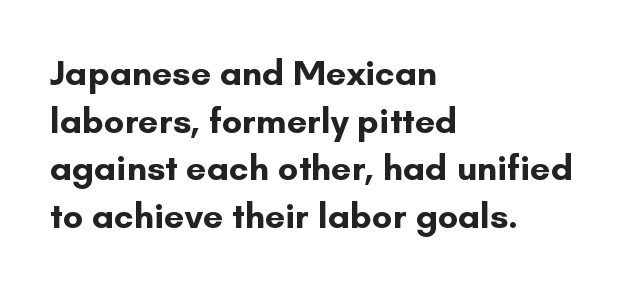
The image shows 36 px bold sans-serif type, upright; set left-aligned, normal line spacing (1.32x), normal letter spacing, not underlined; low stroke contrast and a small x-height.
